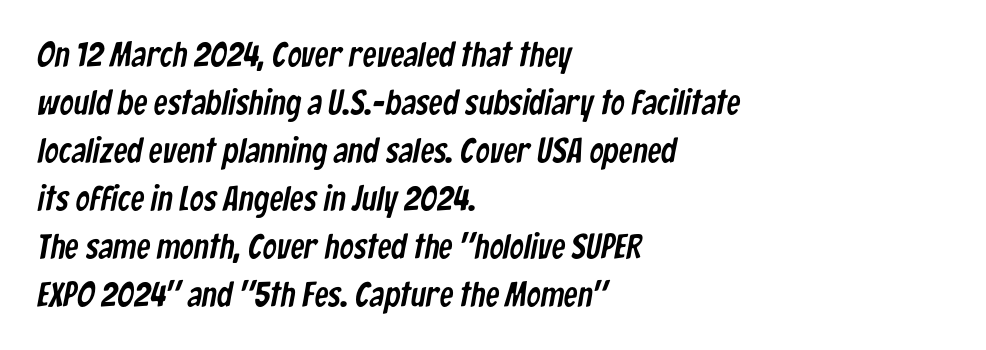
Q: Is the typeface a serif or a sans-serif typeface? A: Sans-serif.
Q: Is the text underlined? A: No.
Q: How is the paragraph aligned? A: Left-aligned.
Q: Is the spacing between letters normal or unusually wide? A: Normal.
Q: Is the spacing between lines tight, normal or loose? A: Normal.
Q: Width (condensed, normal, or wide)? A: Condensed.
Q: Stroke contrast? A: Low.
Q: x-height? A: Medium.
Q: Monospaced? A: No.
